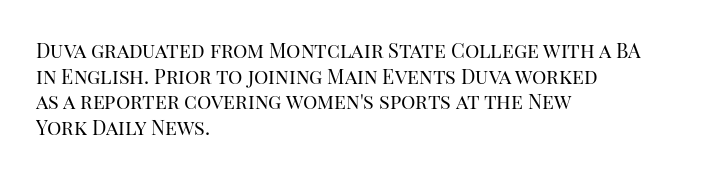
{"italic": "no", "bold": "no", "underline": "no", "align": "left", "line_spacing": "normal", "line_spacing_ratio": 1.28, "letter_spacing": "normal", "letter_spacing_em": 0.0, "glyph_px": 20}
